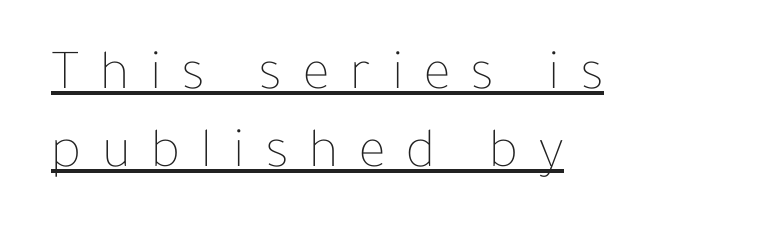
Q: Is the text bold? A: No.
Q: Is the text italic (slanted)? A: No, it is upright.
Q: Is the text underlined? A: Yes.
Q: How is the paragraph aligned? A: Left-aligned.
Q: Is the spacing between letters normal or unusually wide? A: Unusually wide.
Q: Is the spacing between lines tight, normal or loose? A: Normal.
Q: Width (condensed, normal, or wide)? A: Normal.
Q: Stroke contrast? A: Low.
Q: x-height? A: Medium.
Q: Monospaced? A: No.
